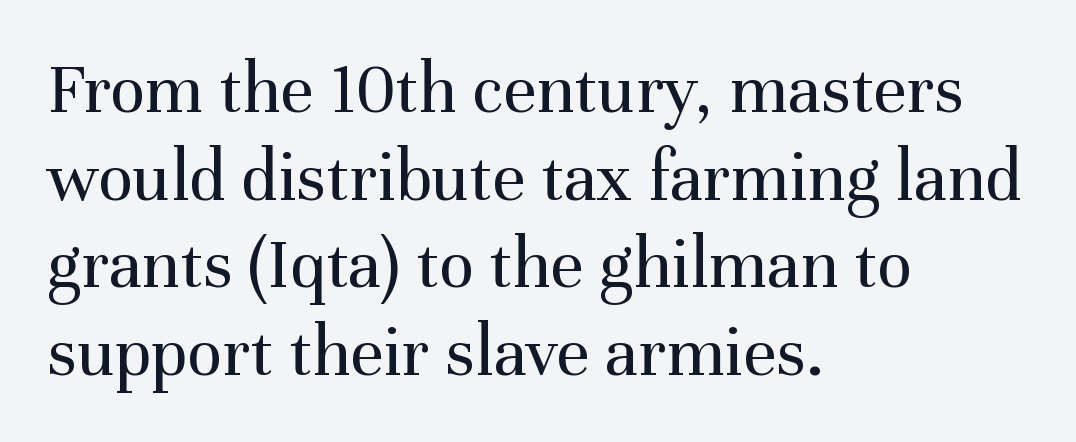
Glyph-to-glyph distance matches everyday printed text. A student would call this left alignment; a typographer would say flush left, rag right. Lines of text with bare space underneath. The letters advance in unequal steps, a hallmark of proportional type. The letters stand upright; this is a roman face.
